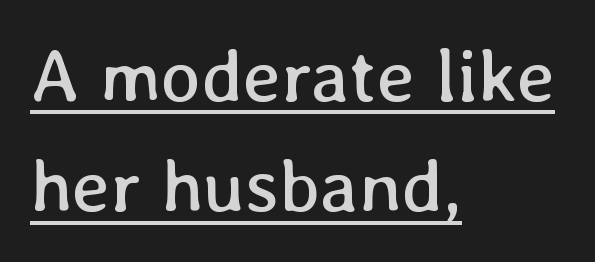
The image shows 75 px regular-weight type, upright; set left-aligned, normal line spacing (1.47x), normal letter spacing, underlined; low stroke contrast and a medium x-height.
